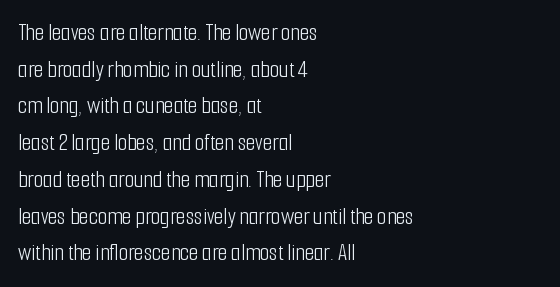
The image shows 24 px text type, upright; set left-aligned, normal line spacing (1.53x), normal letter spacing, not underlined.
